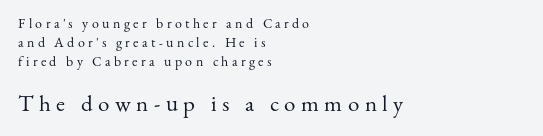
{"italic": "no", "bold": "no", "underline": "no", "align": "left", "line_spacing": "normal", "line_spacing_ratio": 1.37, "letter_spacing": "wide", "letter_spacing_em": 0.24, "larger_block": "second", "size_ratio": 1.64, "glyph_px": 23}
